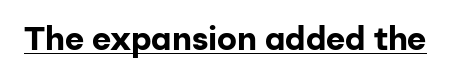
The image shows 33 px bold sans-serif type, upright; set normal letter spacing, underlined; low stroke contrast and a medium x-height.
